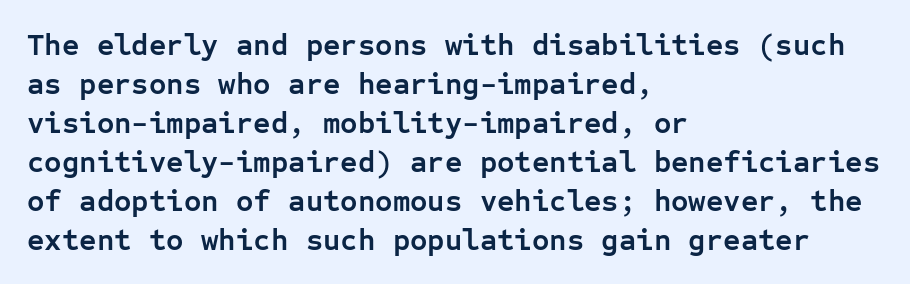
The image shows 30 px semibold sans-serif type, upright, monospaced; set left-aligned, normal line spacing (1.3x), normal letter spacing, not underlined; low stroke contrast and a medium x-height.
